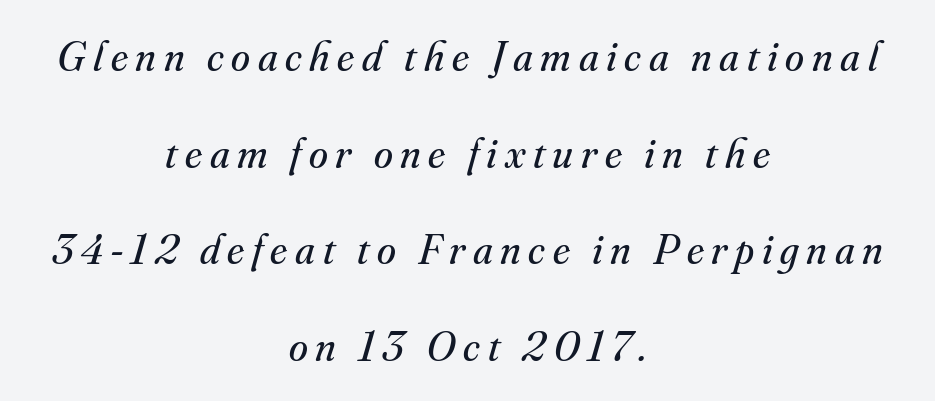
The letters look calm and open, with moderate or lighter stems. Yep, those are serifs on the letters. Interline gaps are noticeably wide in this sample. Glance below the letters and you will spot only blank space. A typesetter would call this proportional, since set widths differ per character.
